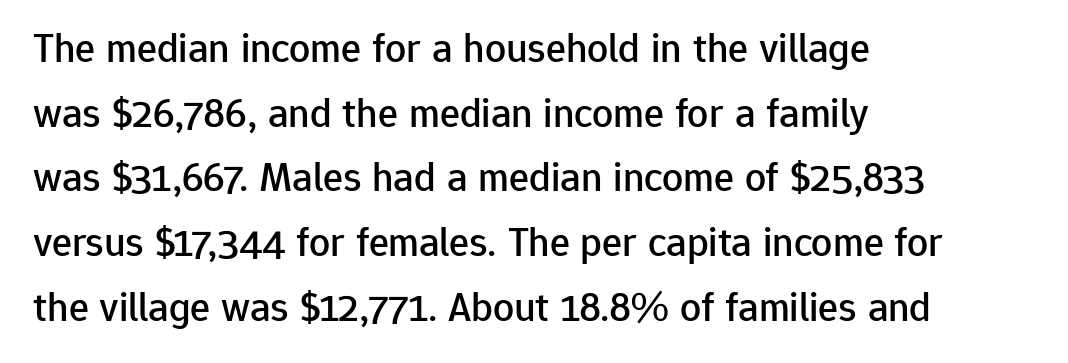
{"serif": "no", "italic": "no", "width": "normal", "stroke_contrast": "low", "x_height": "medium", "monospaced": "no", "underline": "no", "align": "left", "line_spacing": "normal", "line_spacing_ratio": 1.54, "letter_spacing": "normal", "letter_spacing_em": 0.0, "glyph_px": 42}
